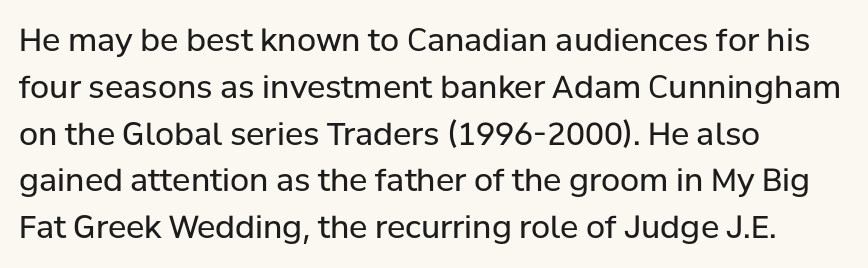
{"serif": "no", "italic": "no", "bold": "no", "weight": "regular", "width": "normal", "stroke_contrast": "low", "x_height": "medium", "monospaced": "no", "underline": "no", "align": "left", "line_spacing": "normal", "line_spacing_ratio": 1.51, "letter_spacing": "normal", "letter_spacing_em": 0.0, "glyph_px": 31}
